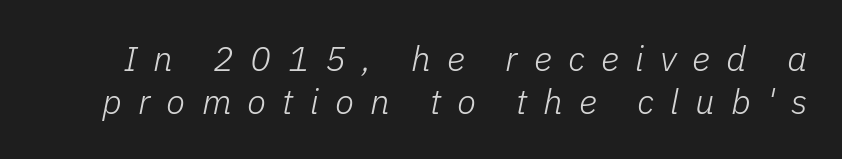
The image shows 35 px light type, italic (leaning right); set line spacing 1.22x, unusually wide letter spacing (+0.46 em), not underlined; low stroke contrast and a medium x-height.
